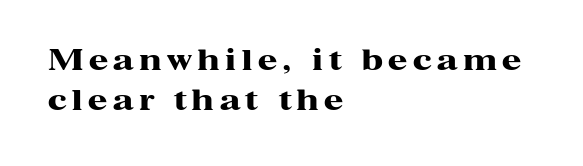
{"serif": "yes", "italic": "no", "bold": "yes", "weight": "heavy", "width": "wide", "stroke_contrast": "high", "x_height": "medium", "monospaced": "no", "underline": "no", "align": "left", "line_spacing": "normal", "line_spacing_ratio": 1.44, "letter_spacing": "wide", "letter_spacing_em": 0.2, "glyph_px": 28}
